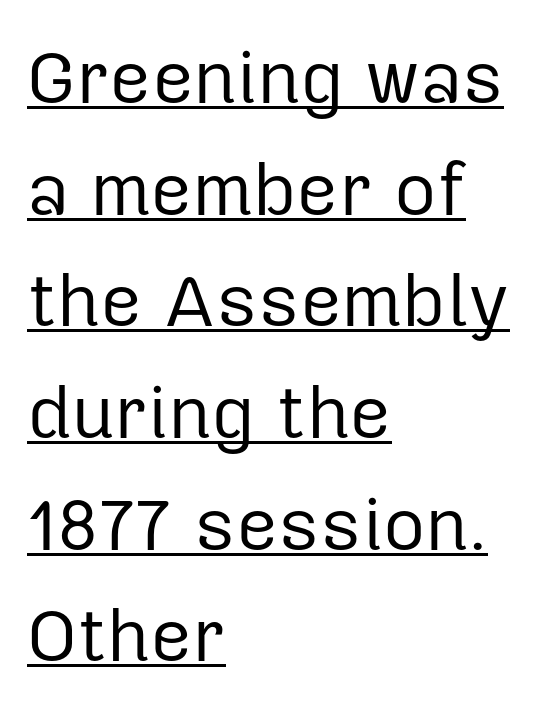
A rule runs beneath these lines of type. Serifs: no, the terminals of the letterforms are clean. These lines keep a tight, regular rhythm from letter to letter. Each letter keeps its own natural width here, so spacing adapts to shape. If you drew a line through each stem, it would be perfectly vertical. Stem width sits at or under what a default text font uses.
